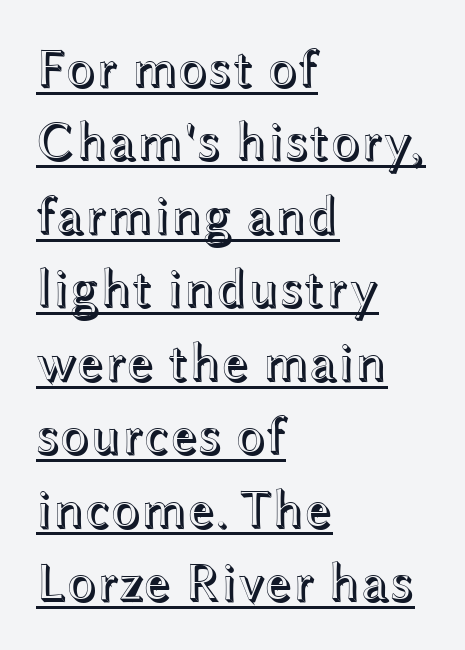
The image shows 54 px wide type, upright; set left-aligned, normal line spacing (1.36x), normal letter spacing, underlined; a medium x-height.
